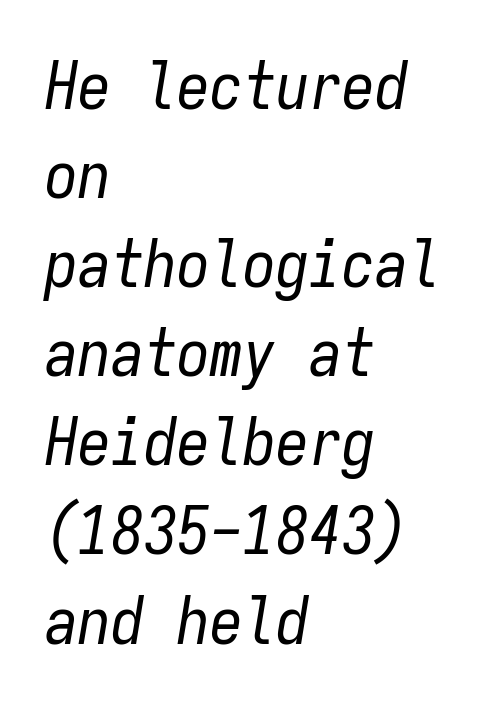
Q: Is the text bold? A: No.
Q: Is the text italic (slanted)? A: Yes, it leans right by about 9 degrees.
Q: Is the text underlined? A: No.
Q: How is the paragraph aligned? A: Left-aligned.
Q: Is the spacing between letters normal or unusually wide? A: Normal.
Q: Is the spacing between lines tight, normal or loose? A: Normal.
Q: Width (condensed, normal, or wide)? A: Condensed.
Q: Stroke contrast? A: Low.
Q: x-height? A: Medium.
Q: Monospaced? A: Yes.
